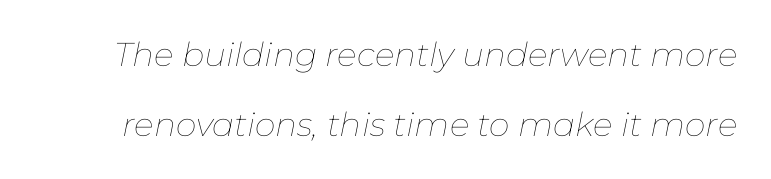
The image shows 33 px thin type, italic (leaning right); set loose line spacing (2.11x), normal letter spacing, not underlined; low stroke contrast and a medium x-height.
